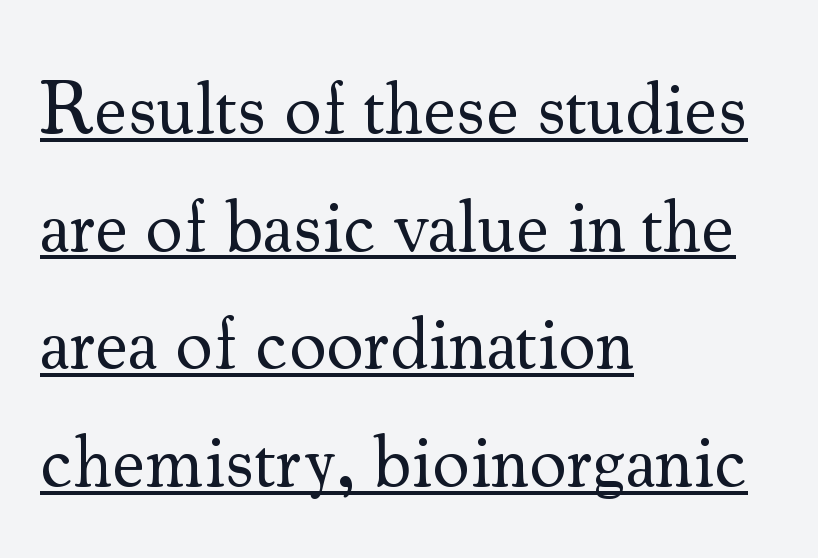
{"serif": "yes", "italic": "no", "bold": "no", "weight": "regular", "width": "normal", "stroke_contrast": "medium", "x_height": "small", "monospaced": "no", "underline": "yes", "align": "left", "line_spacing": "normal", "line_spacing_ratio": 1.59, "letter_spacing": "normal", "letter_spacing_em": 0.0, "glyph_px": 74}
